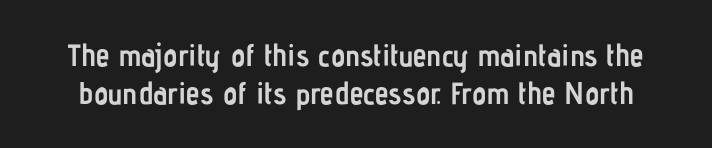
{"serif": "no", "italic": "no", "bold": "yes", "weight": "semibold", "width": "condensed", "stroke_contrast": "low", "x_height": "medium", "monospaced": "no", "underline": "no", "line_spacing_ratio": 1.22, "letter_spacing": "normal", "letter_spacing_em": 0.0, "glyph_px": 31}
